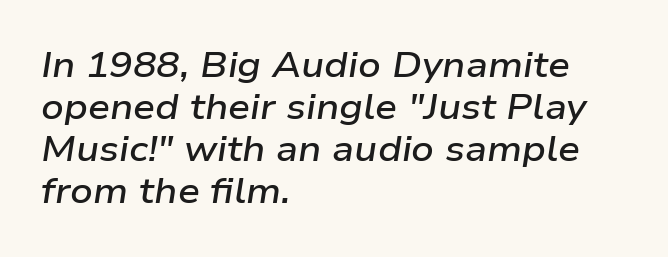
The face used here is a semibold: visibly heavier than regular, lighter than bold. What stands out about the letter spacing? Nothing — it is the standard amount. The passage shown is not underscored anywhere. Looks like regular typesetting: each glyph gets only the width it needs.
